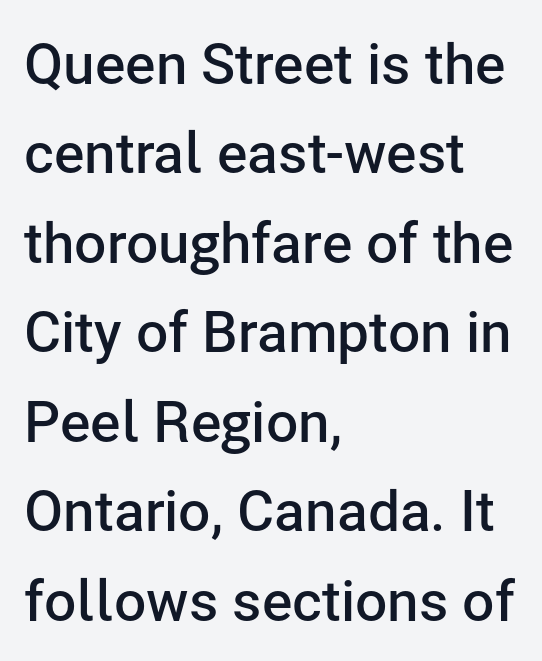
Q: Is the text bold? A: Semi-bold.
Q: Is the text italic (slanted)? A: No, it is upright.
Q: Is the typeface a serif or a sans-serif typeface? A: Sans-serif.
Q: Is the text underlined? A: No.
Q: How is the paragraph aligned? A: Left-aligned.
Q: Is the spacing between letters normal or unusually wide? A: Normal.
Q: Is the spacing between lines tight, normal or loose? A: Normal.
Q: Width (condensed, normal, or wide)? A: Normal.
Q: Stroke contrast? A: Low.
Q: x-height? A: Medium.
Q: Monospaced? A: No.
